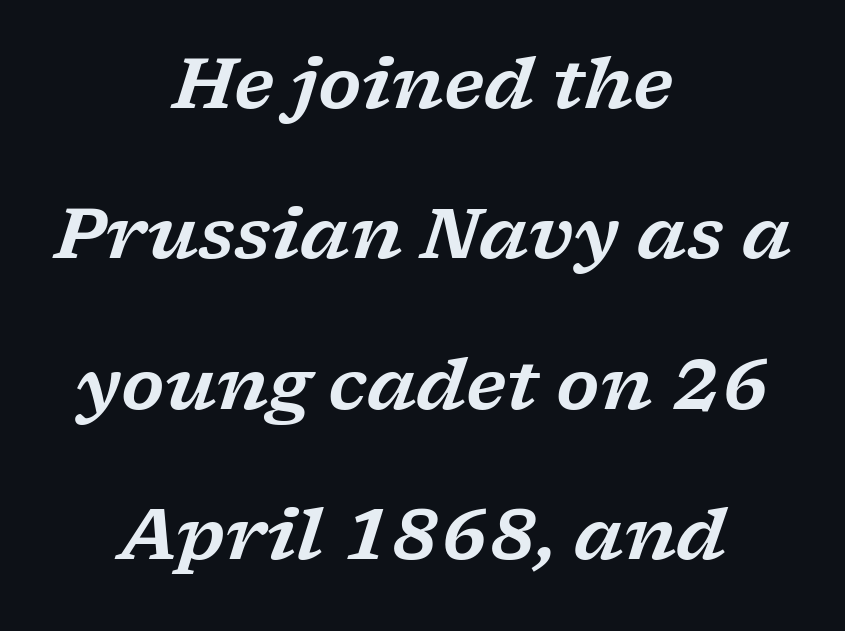
Q: Is the text italic (slanted)? A: Yes, it leans right by about 17 degrees.
Q: Is the typeface a serif or a sans-serif typeface? A: Serif.
Q: Is the text underlined? A: No.
Q: How is the paragraph aligned? A: Centered.
Q: Is the spacing between letters normal or unusually wide? A: Normal.
Q: Is the spacing between lines tight, normal or loose? A: Loose.
Q: Width (condensed, normal, or wide)? A: Wide.
Q: Stroke contrast? A: Low.
Q: x-height? A: Medium.
Q: Monospaced? A: No.
